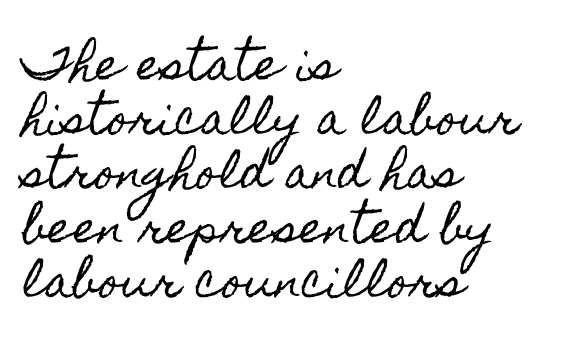
Normally led — the rows are evenly, conventionally spaced. Think of a printed novel: that variable character pitch is what you see here. The strip under each line holds only bare page. Students, note that the glyphs here touch the page at normal intervals. A classic flush-left, rag-right setting is used for this passage.
